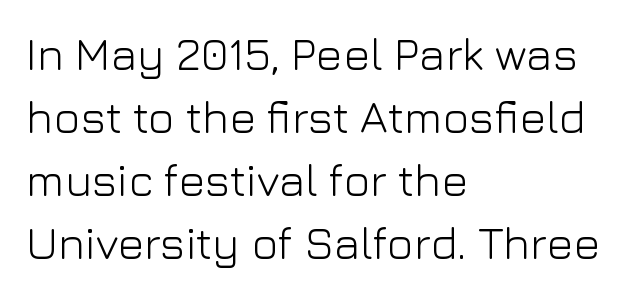
You could not count columns in this text — the font is proportionally spaced. What's the leading like? Ordinary, nothing unusual. Spacing between characters is what you'd get straight out of the box. Is the type heavy? It reads as light-to-regular instead. A student would call this left alignment; a typographer would say flush left, rag right. Designer's note — italics off, roman on.
